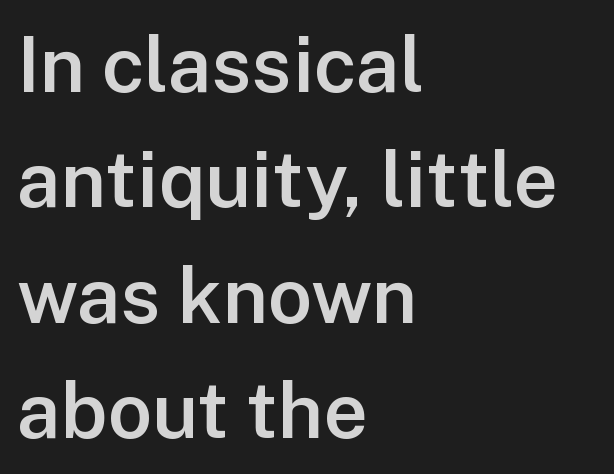
{"serif": "no", "italic": "no", "bold": "semi", "weight": "semibold", "width": "normal", "stroke_contrast": "low", "x_height": "medium", "monospaced": "no", "underline": "no", "align": "left", "line_spacing": "normal", "line_spacing_ratio": 1.48, "letter_spacing": "normal", "letter_spacing_em": 0.0, "glyph_px": 78}
